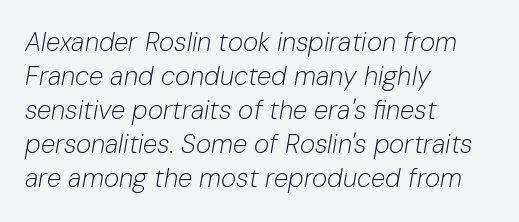
The image shows 26 px text type, italic (leaning right); set left-aligned, normal line spacing (1.31x), normal letter spacing, not underlined.
